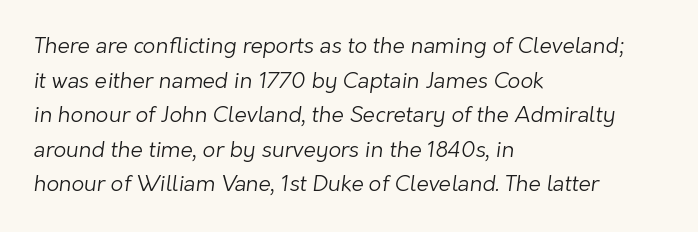
Stroke mass is kept to a normal reading level or below. Whoever set this chose a conventional vertical rhythm. A bare baseline throughout the passage. Short and long lines alike share a common starting point at left.
